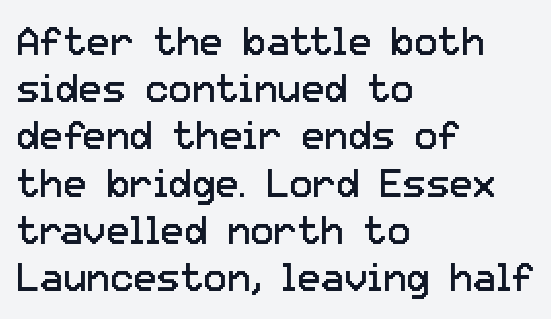
Q: Is the text bold? A: No.
Q: Is the text italic (slanted)? A: No, it is upright.
Q: Is the typeface a serif or a sans-serif typeface? A: Sans-serif.
Q: Is the text underlined? A: No.
Q: How is the paragraph aligned? A: Left-aligned.
Q: Is the spacing between letters normal or unusually wide? A: Normal.
Q: Width (condensed, normal, or wide)? A: Normal.
Q: Stroke contrast? A: Low.
Q: x-height? A: Medium.
Q: Monospaced? A: No.
